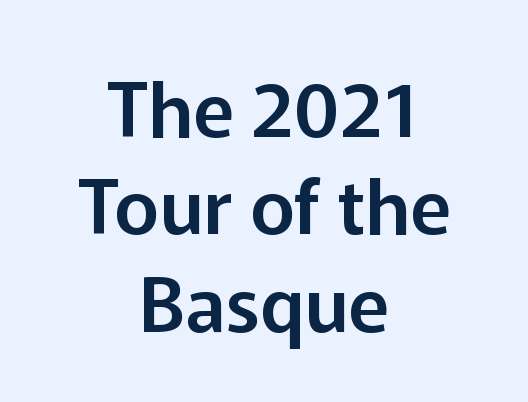
The horizontal fit of the characters is conventional and even. The typesetter chose a symmetrical, centered arrangement here. Ordinary non-slanted type is in use. The face used here is proportionally spaced, like ordinary book or web type. Does the leading feel generous? No, just average.
